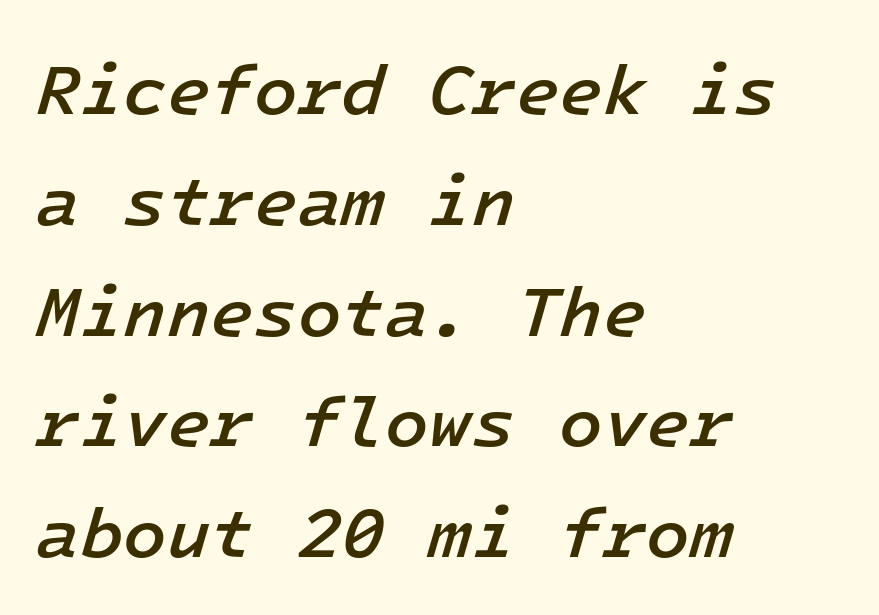
The image shows 71 px semibold type, italic (leaning right), monospaced; set left-aligned, normal line spacing (1.56x), normal letter spacing, not underlined; low stroke contrast and a medium x-height.
